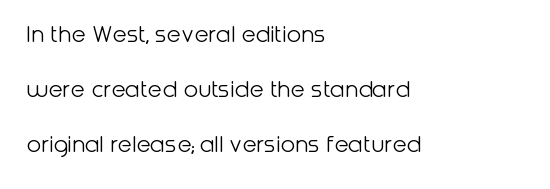
The image shows 26 px text type, upright; set left-aligned, loose line spacing (2.11x), normal letter spacing, not underlined.
